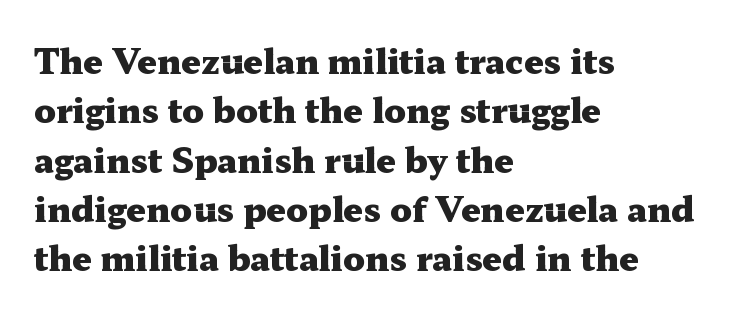
The image shows 34 px heavy, wide serif type, upright; set left-aligned, normal line spacing (1.45x), normal letter spacing, not underlined; medium stroke contrast and a medium x-height.
